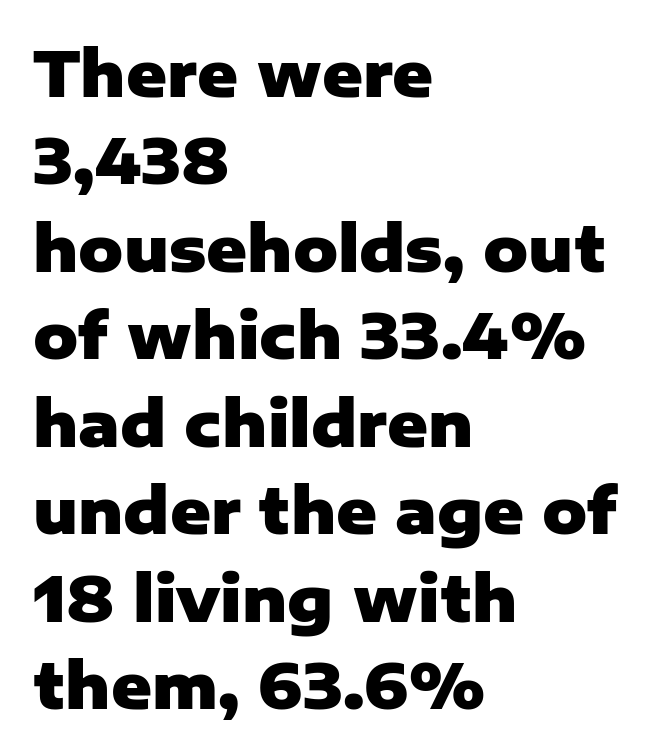
Q: Is the text bold? A: Yes.
Q: Is the text italic (slanted)? A: No, it is upright.
Q: Is the typeface a serif or a sans-serif typeface? A: Sans-serif.
Q: Is the text underlined? A: No.
Q: How is the paragraph aligned? A: Left-aligned.
Q: Is the spacing between letters normal or unusually wide? A: Normal.
Q: Is the spacing between lines tight, normal or loose? A: Normal.
Q: Width (condensed, normal, or wide)? A: Normal.
Q: Stroke contrast? A: Low.
Q: x-height? A: Medium.
Q: Monospaced? A: No.
